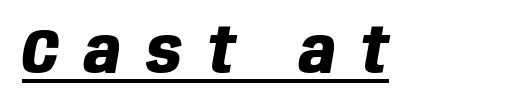
The passage shown is underscored from start to finish. Caption: bold face, heavy strokes. Designer's note — italics engaged. These lines are rendered in a variable-pitch font. Is the letter spacing exaggerated? Yes — the characters are pushed far apart.
